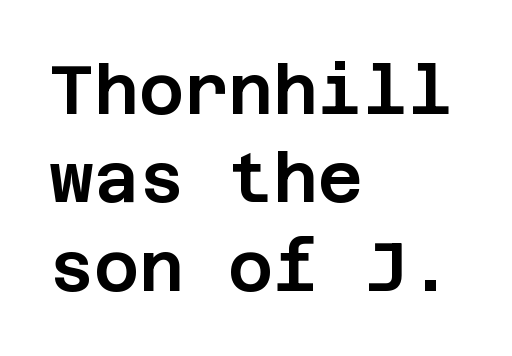
The image shows 69 px sans-serif type, upright; set left-aligned, normal line spacing (1.28x), normal letter spacing, not underlined; low stroke contrast and a large x-height.
